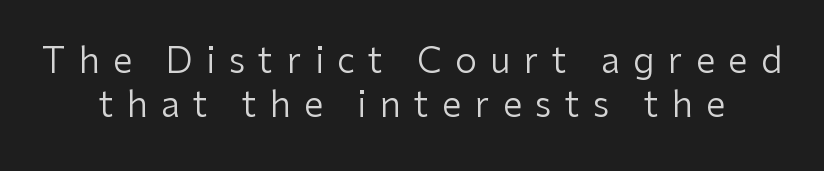
{"serif": "no", "italic": "no", "bold": "no", "weight": "regular", "width": "normal", "stroke_contrast": "low", "x_height": "medium", "monospaced": "no", "underline": "no", "line_spacing": "normal", "line_spacing_ratio": 1.25, "letter_spacing": "wide", "letter_spacing_em": 0.38, "glyph_px": 35}
